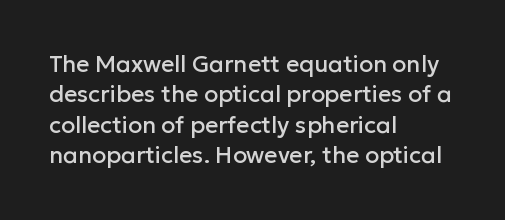
{"italic": "no", "underline": "no", "align": "left", "line_spacing": "normal", "line_spacing_ratio": 1.32, "letter_spacing": "normal", "letter_spacing_em": 0.0, "glyph_px": 23}
